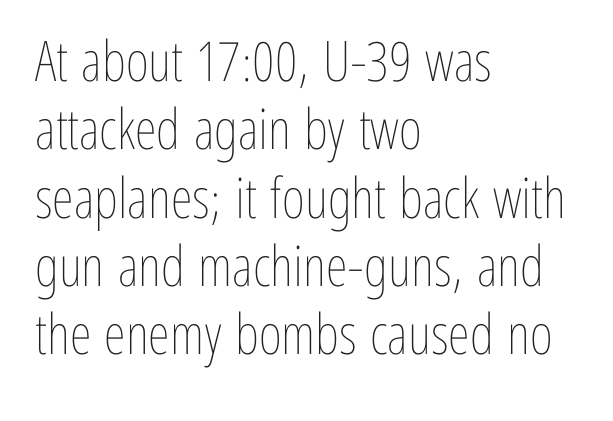
Q: Is the text bold? A: No.
Q: Is the text italic (slanted)? A: No, it is upright.
Q: Is the text underlined? A: No.
Q: How is the paragraph aligned? A: Left-aligned.
Q: Is the spacing between letters normal or unusually wide? A: Normal.
Q: Width (condensed, normal, or wide)? A: Condensed.
Q: Stroke contrast? A: Low.
Q: x-height? A: Medium.
Q: Monospaced? A: No.
